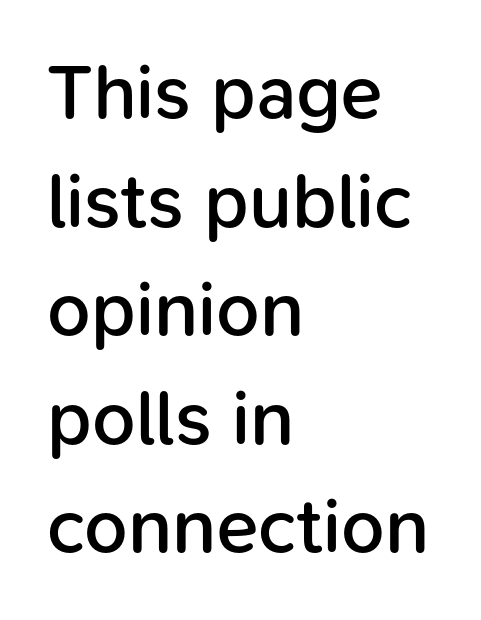
This sample uses a sans-serif face. Honestly, there is no underline to notice here at all. Default kerning and tracking; the words read as compact shapes. Italic? Not at all — the glyphs are vertical.
